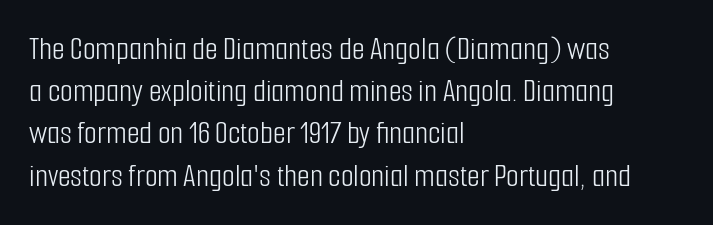
{"serif": "no", "italic": "no", "bold": "no", "weight": "light", "width": "condensed", "stroke_contrast": "low", "x_height": "medium", "monospaced": "no", "underline": "no", "align": "left", "line_spacing": "normal", "line_spacing_ratio": 1.28, "letter_spacing": "normal", "letter_spacing_em": 0.0, "glyph_px": 33}
